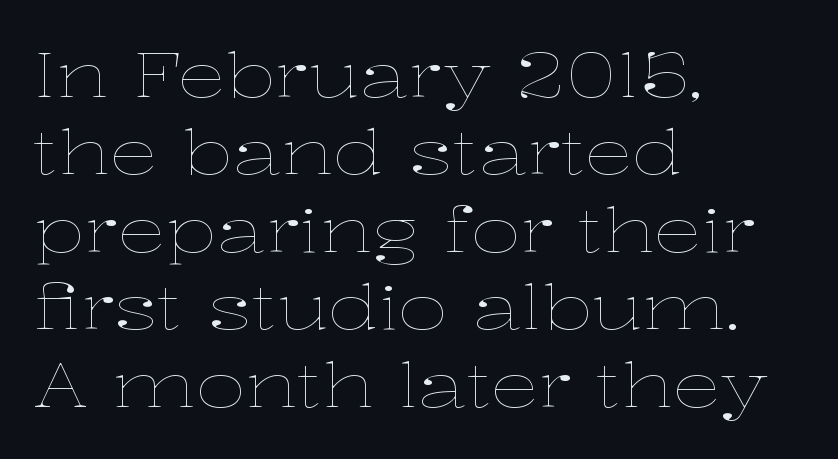
The image shows 61 px thin, wide type, upright; set left-aligned, normal line spacing (1.27x), normal letter spacing, not underlined; low stroke contrast and a medium x-height.
